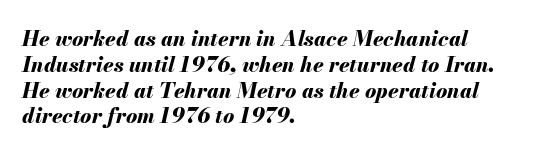
{"italic": "yes", "lean": "right", "slant_degrees": 13, "bold": "yes", "underline": "no", "align": "left", "line_spacing_ratio": 1.23, "letter_spacing": "normal", "letter_spacing_em": 0.0, "glyph_px": 21}
